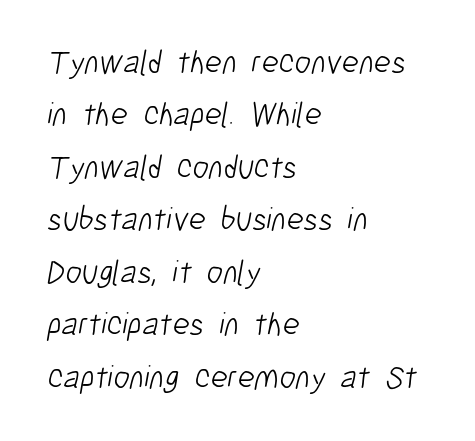
{"serif": "no", "bold": "no", "weight": "light", "width": "condensed", "stroke_contrast": "low", "x_height": "medium", "monospaced": "no", "underline": "no", "align": "left", "line_spacing": "normal", "line_spacing_ratio": 1.59, "letter_spacing": "normal", "letter_spacing_em": 0.0, "glyph_px": 33}
